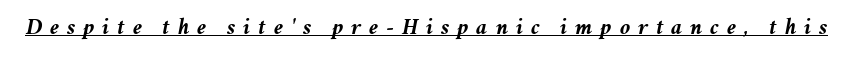
{"italic": "yes", "lean": "right", "slant_degrees": 11, "bold": "yes", "underline": "yes", "letter_spacing": "wide", "letter_spacing_em": 0.34, "glyph_px": 23}
